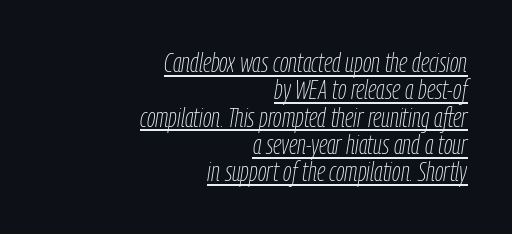
Has an underline been added? It has. Each stroke keeps to a modest, everyday thickness or less. Style check: oblique. Between one letter and the next there's only the usual sliver of space.
